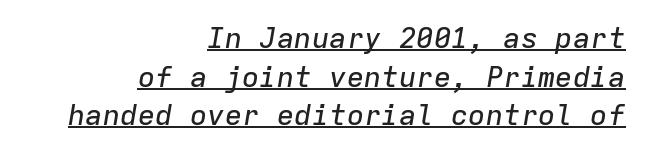
Q: Is the text italic (slanted)? A: Yes, it leans right by about 9 degrees.
Q: Is the text underlined? A: Yes.
Q: How is the paragraph aligned? A: Right-aligned.
Q: Is the spacing between letters normal or unusually wide? A: Normal.
Q: Is the spacing between lines tight, normal or loose? A: Normal.
Q: Width (condensed, normal, or wide)? A: Normal.
Q: Stroke contrast? A: Low.
Q: x-height? A: Medium.
Q: Monospaced? A: Yes.
